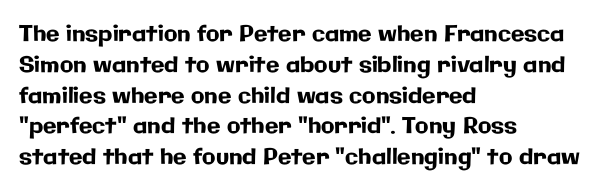
{"italic": "no", "underline": "no", "align": "left", "line_spacing": "normal", "line_spacing_ratio": 1.4, "letter_spacing": "normal", "letter_spacing_em": 0.0, "glyph_px": 22}
